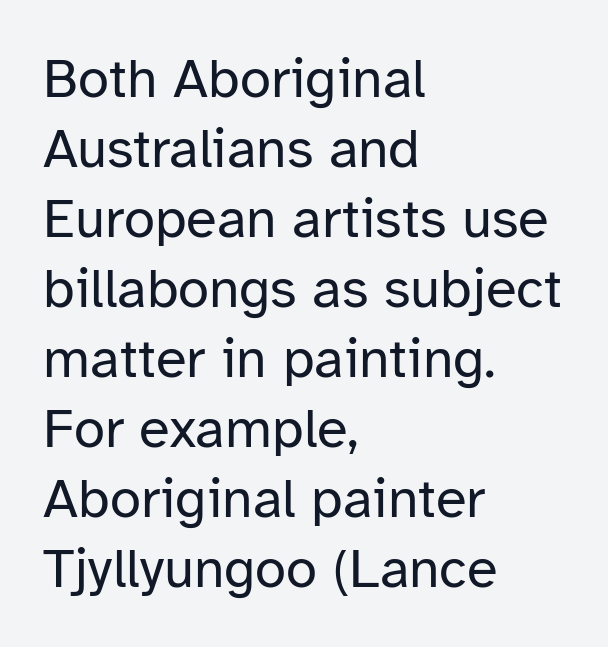
{"serif": "no", "italic": "no", "bold": "no", "weight": "regular", "width": "normal", "stroke_contrast": "low", "x_height": "medium", "monospaced": "no", "underline": "no", "align": "left", "line_spacing": "normal", "line_spacing_ratio": 1.25, "letter_spacing": "normal", "letter_spacing_em": 0.0, "glyph_px": 56}
